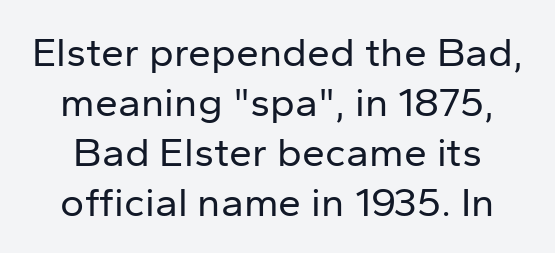
Regarding serifs, this sample does without them. Upright lettering throughout. Stems and bowls with no extra thickness — not bold. The area under the type is left untouched. Do the characters align in a grid? No, the font is proportional.
